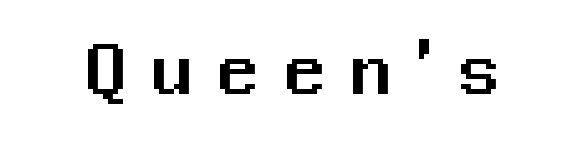
The image shows 79 px sans-serif type, upright; set unusually wide letter spacing (+0.34 em), not underlined; medium stroke contrast and a medium x-height.
